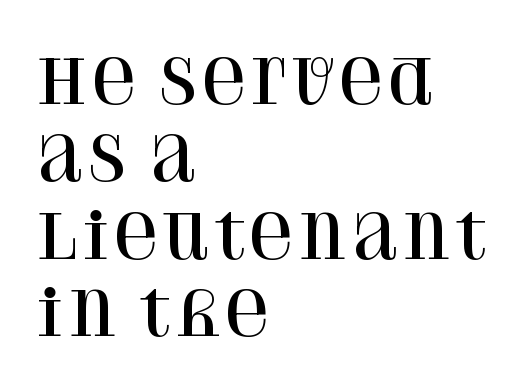
Q: Is the text italic (slanted)? A: No, it is upright.
Q: Is the typeface a serif or a sans-serif typeface? A: Serif.
Q: Is the text underlined? A: No.
Q: How is the paragraph aligned? A: Left-aligned.
Q: Is the spacing between letters normal or unusually wide? A: Normal.
Q: Is the spacing between lines tight, normal or loose? A: Normal.
Q: Width (condensed, normal, or wide)? A: Normal.
Q: Stroke contrast? A: High.
Q: x-height? A: Large.
Q: Monospaced? A: No.
